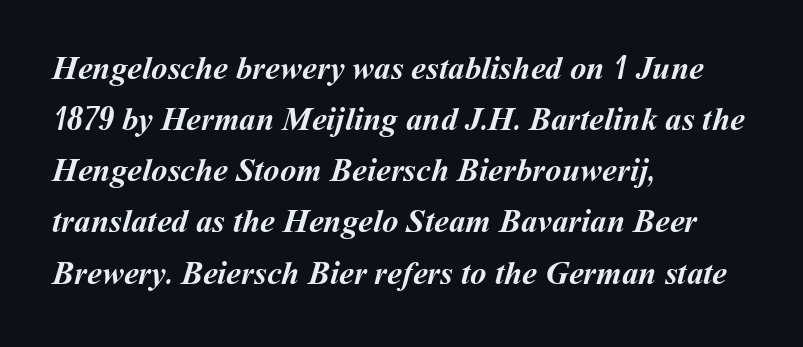
Lines of text with bare space underneath. Leftover space on each line is placed entirely after the last word. The rendering keeps characters at their native spacing. The rendering uses a moderate line-height, typical for paragraphs. The face used here is proportionally spaced, like ordinary book or web type.
